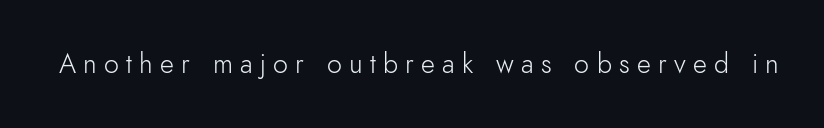
{"italic": "no", "bold": "no", "underline": "no", "letter_spacing": "wide", "letter_spacing_em": 0.27, "glyph_px": 27}
